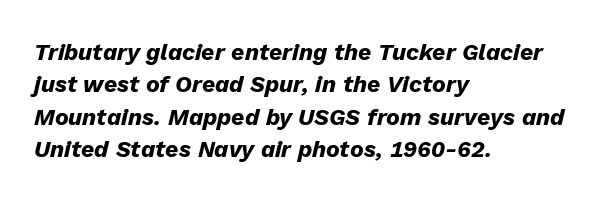
{"italic": "yes", "lean": "right", "slant_degrees": 13, "bold": "yes", "underline": "no", "align": "left", "line_spacing": "normal", "line_spacing_ratio": 1.41, "letter_spacing": "normal", "letter_spacing_em": 0.0, "glyph_px": 23}
